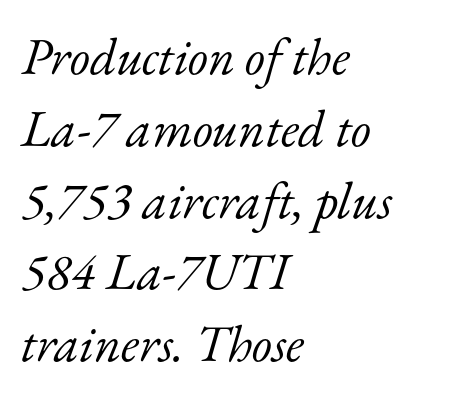
In CSS terms this would be text-align: left. Between one letter and the next there's only the usual sliver of space. Serifs: yes, visible at the terminals of the letterforms. One glance says typical: line gaps are just what's usual. Would a proofreader flag this as italicized? Yes.
